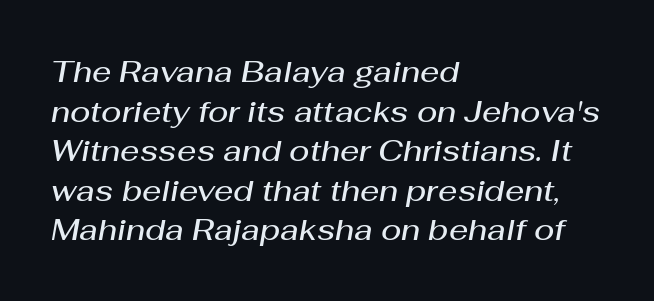
The designer left line spacing at the default. The gap between lines stays unmarked. Rendered with sloped, italic letterforms. The passage is arranged the way most books set body copy — flush left.
